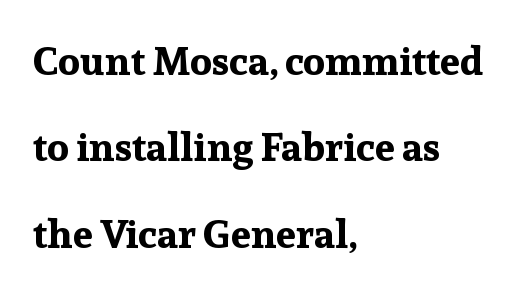
{"serif": "yes", "italic": "no", "bold": "yes", "weight": "bold", "width": "normal", "stroke_contrast": "low", "x_height": "medium", "monospaced": "no", "underline": "no", "align": "left", "line_spacing": "loose", "line_spacing_ratio": 2.16, "letter_spacing": "normal", "letter_spacing_em": 0.0, "glyph_px": 40}
